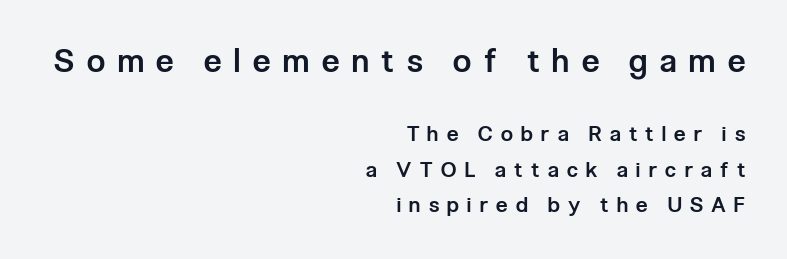
Q: Is the text bold? A: Semi-bold.
Q: Is the text italic (slanted)? A: No, it is upright.
Q: Is the typeface a serif or a sans-serif typeface? A: Sans-serif.
Q: Is the text underlined? A: No.
Q: How is the paragraph aligned? A: Right-aligned.
Q: Is the spacing between letters normal or unusually wide? A: Unusually wide.
Q: Is the spacing between lines tight, normal or loose? A: Normal.
Q: Which block of text is set in a larger size, the first (top) or the second (bottom)? A: The first (top) one.
Q: Width (condensed, normal, or wide)? A: Condensed.
Q: Stroke contrast? A: Low.
Q: x-height? A: Medium.
Q: Monospaced? A: No.
